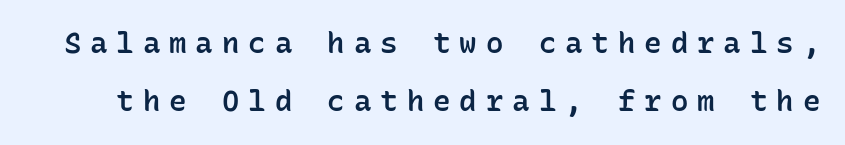
The letters march in equal steps, a hallmark of fixed-pitch type. These lines were composed using upright roman letters. A fair bit of extra ink — the face is semibold, not bold. The characters display no serif detailing; their extremities are plain. Here the glyphs are tracked loosely, breaking word shapes into spaced letters. Compared with typical paragraphs, the rows here are farther apart.
